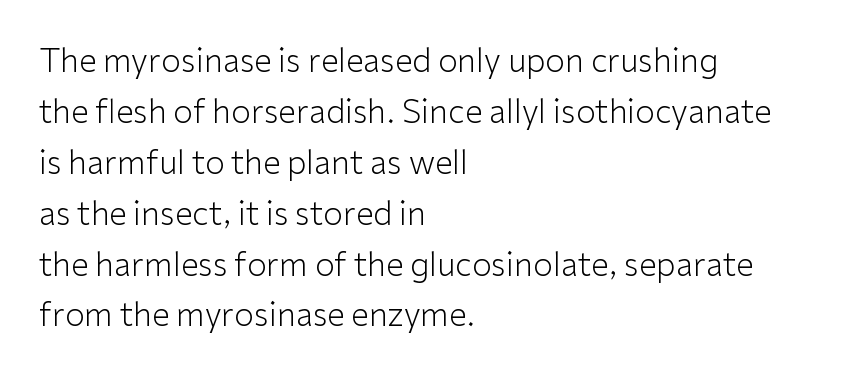
Letter spacing: default. The passage shown stacks its lines at a standard gap. Regarding serifs, this sample does without them. Caption: multi-line text, flush left, ragged right. The passage shown is typed in a proportional face where columns would drift.
